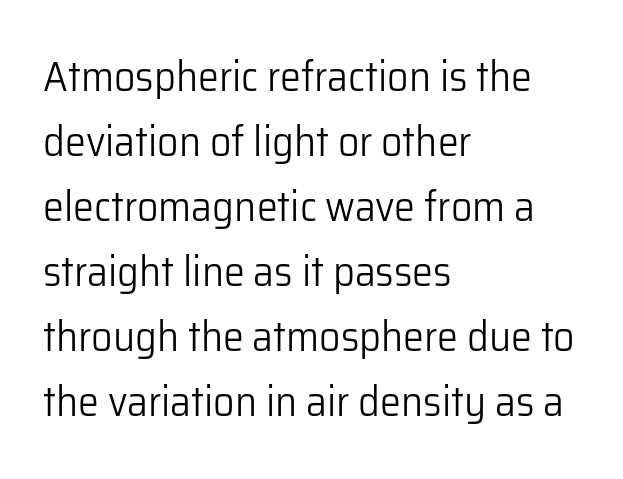
Stem width sits at or under what a default text font uses. Normally led — the rows are evenly, conventionally spaced. The designer went with a sans here, leaving each stem footless. Look at the tracking — it's just the regular setting, nothing added. These lines are set flush left with a ragged right edge.
